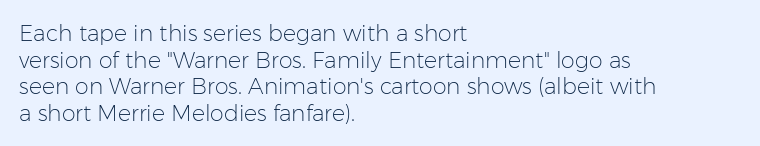
The face used here is rendered with its standard letterfit. The rag falls on the right side of this text block. The typeface has the unassuming heft of standard copy or less. Italic: no, the glyphs are upright roman.
